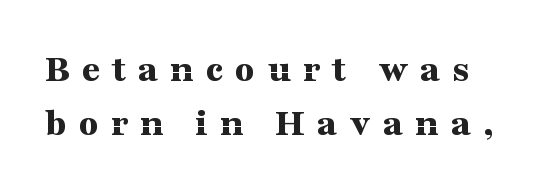
The image shows 40 px bold, wide serif type, upright; set normal line spacing (1.35x), unusually wide letter spacing (+0.3 em), not underlined; medium stroke contrast and a medium x-height.
